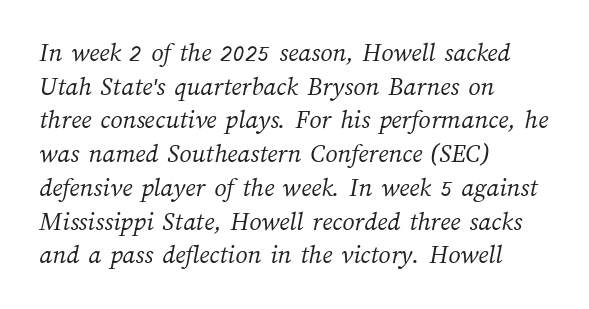
Q: Is the text bold? A: No.
Q: Is the text underlined? A: No.
Q: How is the paragraph aligned? A: Left-aligned.
Q: Is the spacing between letters normal or unusually wide? A: Normal.
Q: Is the spacing between lines tight, normal or loose? A: Normal.
